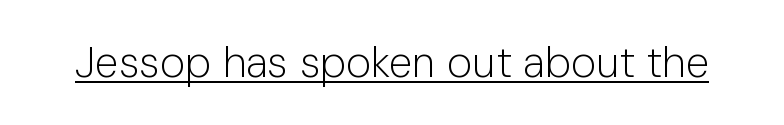
The rendering keeps characters at their native spacing. Proportional: the letters do not fall into vertical columns. The typeface chosen for these lines omits serifs. The passage shown is underscored from start to finish.
